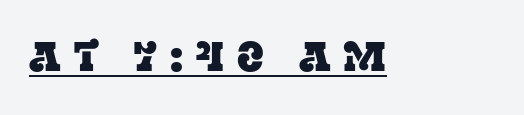
Q: Is the text italic (slanted)? A: No, it is upright.
Q: Is the typeface a serif or a sans-serif typeface? A: Serif.
Q: Is the text underlined? A: Yes.
Q: Is the spacing between letters normal or unusually wide? A: Unusually wide.
Q: Width (condensed, normal, or wide)? A: Normal.
Q: Stroke contrast? A: Low.
Q: x-height? A: Large.
Q: Monospaced? A: No.
